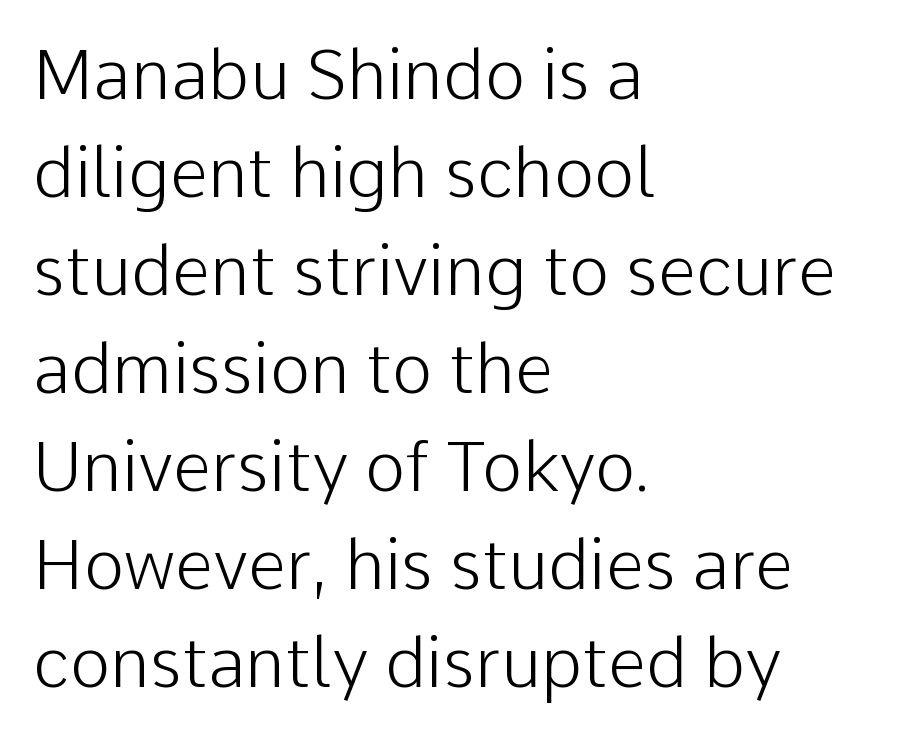
Vertically, the passage feels balanced, rows spaced as you'd expect. The compositor pushed each line to the left boundary. Type without underlining. The strokes carry an ordinary text weight at most. Is there any slant? The stems are plumb.
